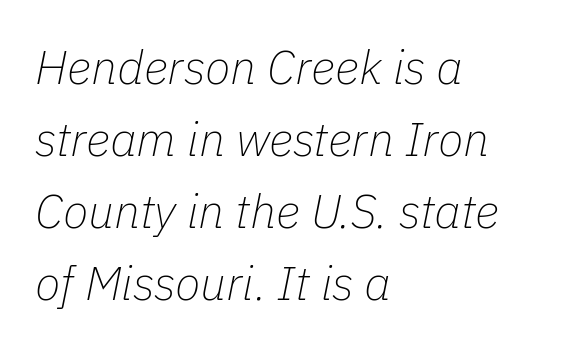
The image shows 47 px thin type, italic (leaning right); set left-aligned, normal line spacing (1.53x), normal letter spacing, not underlined; low stroke contrast and a medium x-height.
